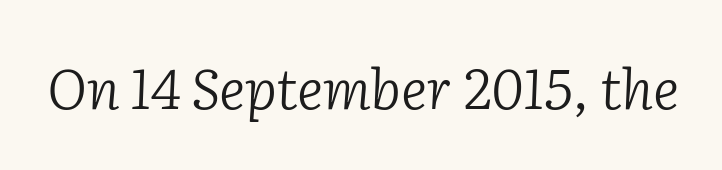
Varying glyph widths throughout — classic text-font behaviour. There's an unmistakable incline to the writing here. The designer went with a serif here, giving each stem small feet. How are the letters spaced? Ordinarily, with no added tracking. Decoration check: the copy has no underline.
